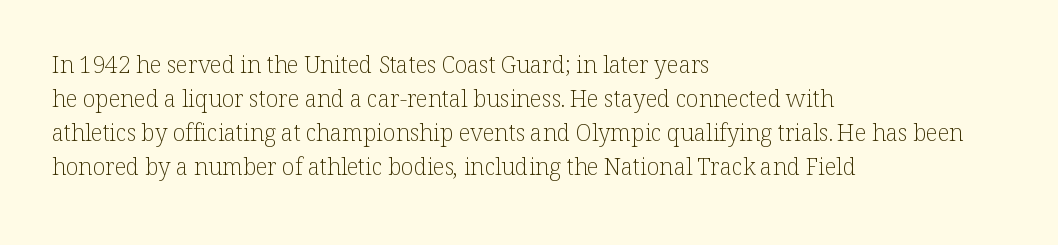
The image shows 23 px text type, upright; set left-aligned, normal line spacing (1.48x), normal letter spacing, not underlined.
